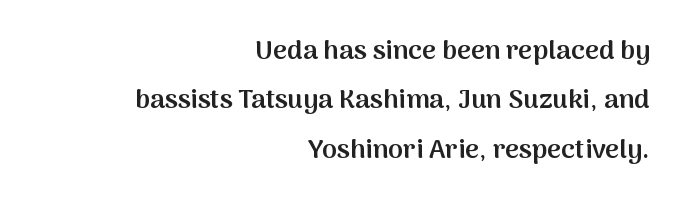
{"italic": "no", "bold": "semi", "underline": "no", "align": "right", "line_spacing_ratio": 1.83, "letter_spacing": "normal", "letter_spacing_em": 0.0, "glyph_px": 27}
